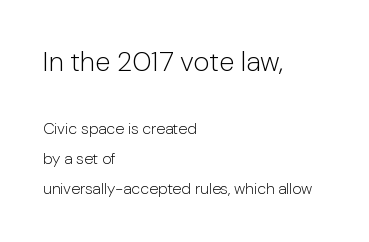
Proportional: the letters do not fall into vertical columns. In terms of letterspacing, this is plain default setting. The lettering stays uniformly vertical, giving the passage a roman look. These glyphs show unthickened strokes, regular width or finer.
